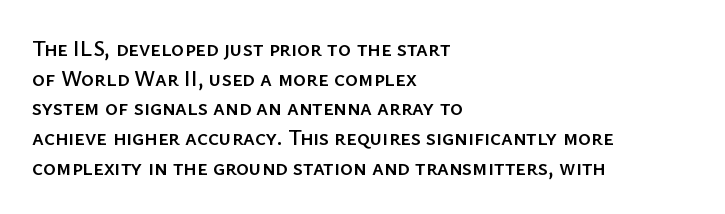
The image shows 22 px text type, upright; set left-aligned, normal line spacing (1.35x), normal letter spacing, not underlined.
